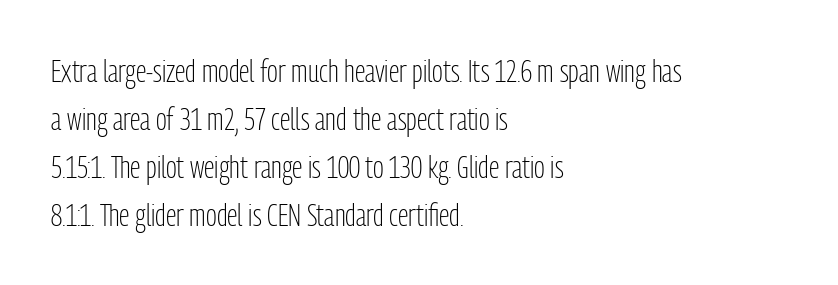
{"serif": "no", "italic": "no", "bold": "no", "weight": "light", "width": "condensed", "stroke_contrast": "low", "x_height": "medium", "monospaced": "no", "underline": "no", "align": "left", "line_spacing": "normal", "line_spacing_ratio": 1.5, "letter_spacing": "normal", "letter_spacing_em": 0.0, "glyph_px": 32}
